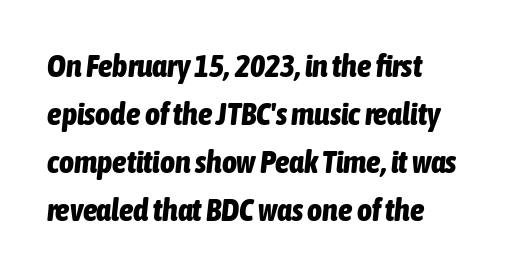
The image shows 32 px bold, condensed type, italic (leaning right); set left-aligned, normal line spacing (1.5x), normal letter spacing, not underlined; low stroke contrast and a medium x-height.
